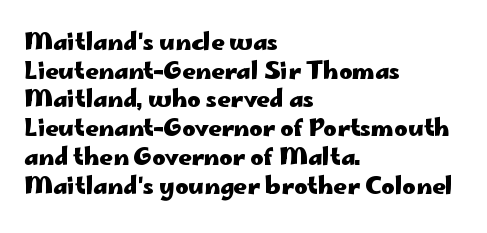
The image shows 23 px bold type, upright; set left-aligned, normal line spacing (1.25x), normal letter spacing, not underlined.
